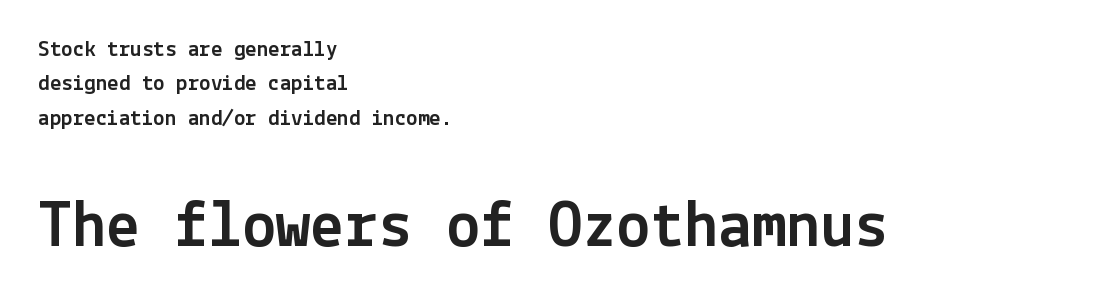
The image shows 68 px sans-serif type, upright; set left-aligned, normal line spacing (1.49x), normal letter spacing, not underlined; the second (bottom) block is 2.96x larger; a medium x-height.
